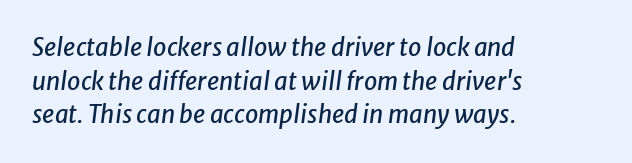
Glyph-to-glyph distance matches everyday printed text. The line-height multiplier appears to be the usual default. Short and long lines alike share a common starting point at left. A bare baseline throughout the passage.
